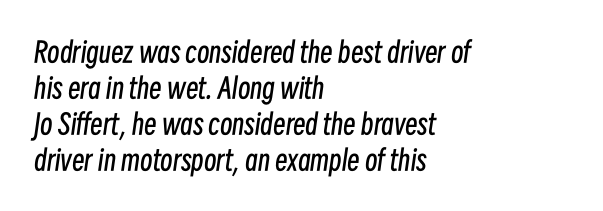
The image shows 28 px regular-weight, condensed type, italic (leaning right); set left-aligned, normal line spacing (1.28x), normal letter spacing, not underlined; low stroke contrast and a medium x-height.
